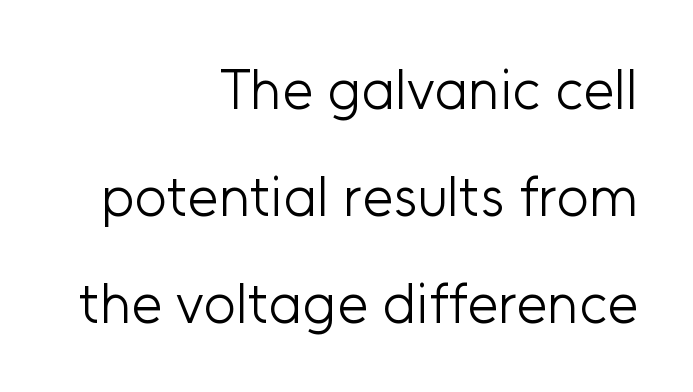
Counters stay open thanks to moderate or lighter strokes. Note the varied advance widths — an 'i' is clearly narrower than an 'm'. Notice how the stems are strictly vertical — no italics here. You could fit nearly another row in the gap between these rows. The rendering anchors every line to the right-hand side.
